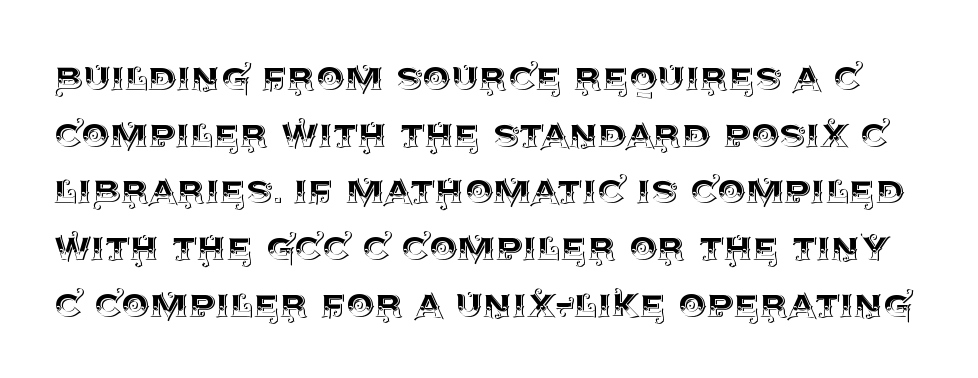
The image shows 45 px text type, upright; set normal line spacing (1.26x), normal letter spacing, not underlined; a large x-height.
